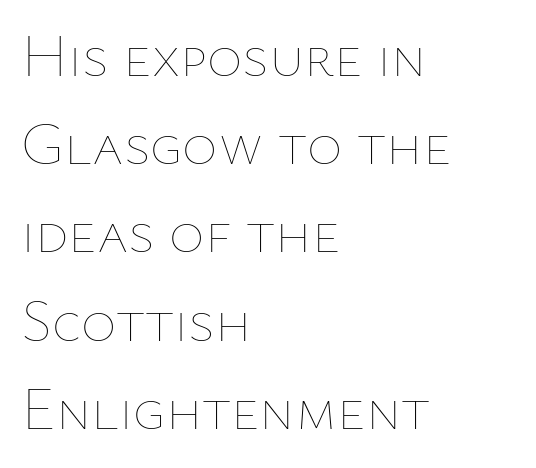
Q: Is the text bold? A: No.
Q: Is the text italic (slanted)? A: No, it is upright.
Q: Is the text underlined? A: No.
Q: How is the paragraph aligned? A: Left-aligned.
Q: Is the spacing between letters normal or unusually wide? A: Normal.
Q: Is the spacing between lines tight, normal or loose? A: Normal.
Q: Width (condensed, normal, or wide)? A: Normal.
Q: Stroke contrast? A: Low.
Q: x-height? A: Medium.
Q: Monospaced? A: No.
